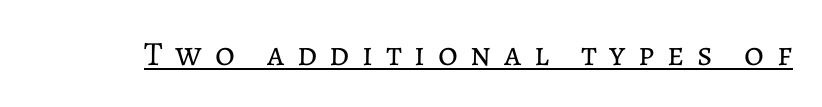
{"italic": "no", "bold": "no", "weight": "regular", "width": "normal", "stroke_contrast": "low", "x_height": "medium", "monospaced": "no", "underline": "yes", "letter_spacing": "wide", "letter_spacing_em": 0.37, "glyph_px": 34}
